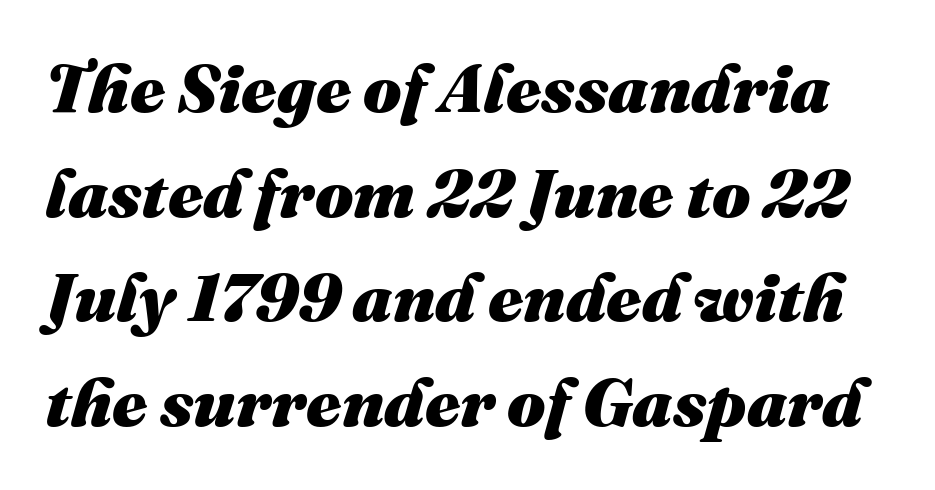
Q: Is the text bold? A: Yes.
Q: Is the text italic (slanted)? A: Yes, it leans right by about 16 degrees.
Q: Is the text underlined? A: No.
Q: Is the spacing between letters normal or unusually wide? A: Normal.
Q: Is the spacing between lines tight, normal or loose? A: Normal.
Q: Width (condensed, normal, or wide)? A: Normal.
Q: Stroke contrast? A: Medium.
Q: x-height? A: Medium.
Q: Monospaced? A: No.
